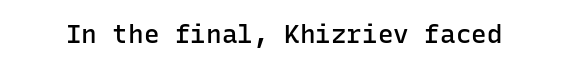
Ascenders rise straight up at ninety degrees. The typesetting leans somewhat heavy: a semibold. Observe the ordinary spacing: letters are neighbours, not strangers. Only glyphs here, with clear space below each row.
